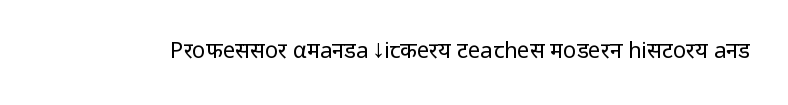
Q: Is the text bold? A: No.
Q: Is the text italic (slanted)? A: No, it is upright.
Q: Is the text underlined? A: No.
Q: Is the spacing between letters normal or unusually wide? A: Normal.
